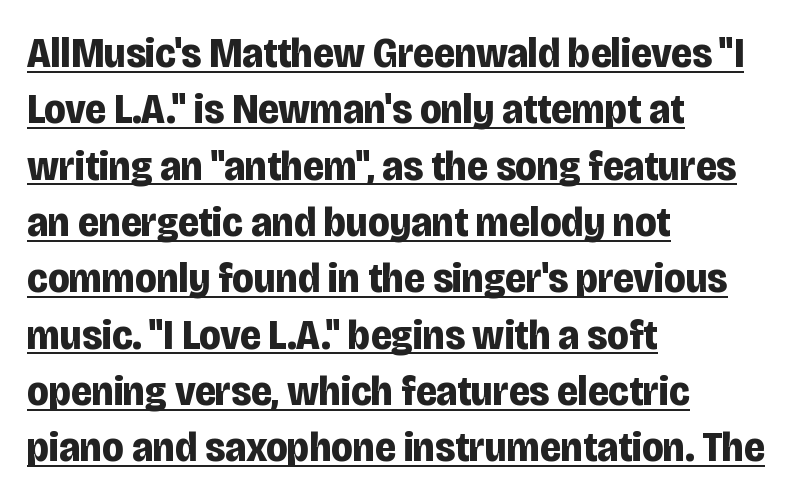
Italic? Not at all — the glyphs are vertical. Compared with undecorated copy, this sample adds a rule below the words. What's the leading like? Ordinary, nothing unusual. The strokes are fattened all the way to bold. Where is the straight margin? On the left. Characters follow at the spacing the type designer built in.
